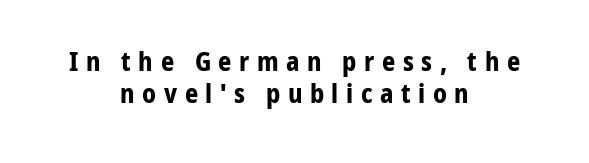
{"italic": "no", "bold": "yes", "underline": "no", "align": "center", "line_spacing_ratio": 1.24, "letter_spacing": "wide", "letter_spacing_em": 0.29, "glyph_px": 26}
